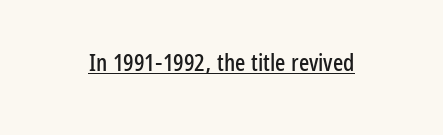
The image shows 24 px text type, upright; set normal letter spacing, underlined.
